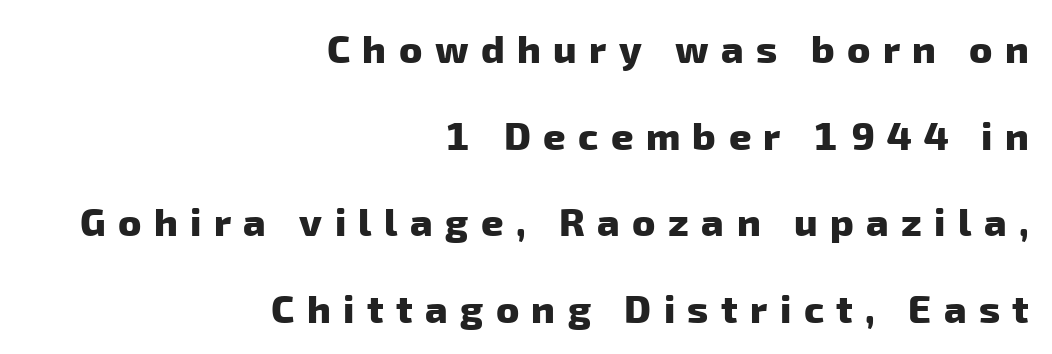
The type family on display is of the sans-serif kind. Clear beneath every line of the passage. Does extra space separate the letters? Yes, quite a lot of it. Proportional: the letters do not fall into vertical columns.
